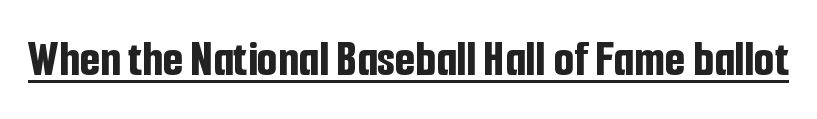
The type family on display is of the sans-serif kind. These lines are rendered in a variable-pitch font. No extra tracking has been applied to these lines. A dark, heavy texture on the line: the type is bold. The specimen reads as upright at a glance. Emphasis is given by a line drawn under the lettering.
